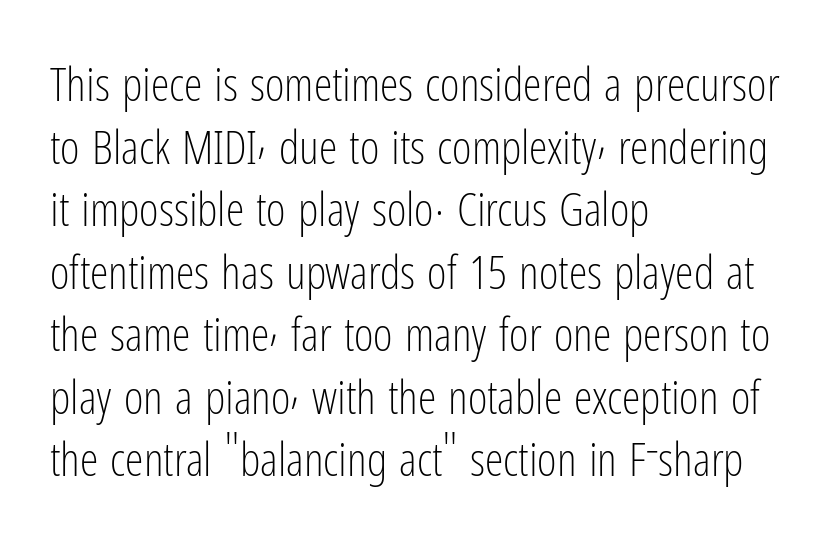
{"serif": "no", "italic": "no", "bold": "no", "weight": "light", "width": "condensed", "stroke_contrast": "low", "x_height": "medium", "monospaced": "no", "underline": "no", "align": "left", "line_spacing": "normal", "line_spacing_ratio": 1.33, "letter_spacing": "normal", "letter_spacing_em": 0.0, "glyph_px": 47}
